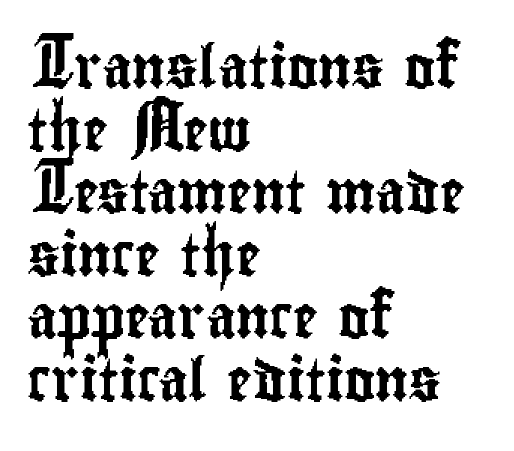
{"serif": "no", "italic": "no", "width": "condensed", "stroke_contrast": "low", "x_height": "small", "monospaced": "no", "underline": "no", "align": "left", "line_spacing": "normal", "line_spacing_ratio": 1.49, "letter_spacing": "normal", "letter_spacing_em": 0.0, "glyph_px": 42}
